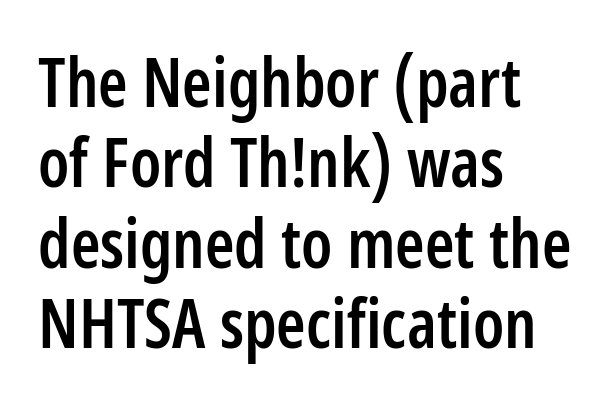
{"serif": "no", "italic": "no", "bold": "semi", "weight": "semibold", "width": "condensed", "stroke_contrast": "low", "x_height": "medium", "monospaced": "no", "underline": "no", "align": "left", "line_spacing_ratio": 1.2, "letter_spacing": "normal", "letter_spacing_em": 0.0, "glyph_px": 67}
